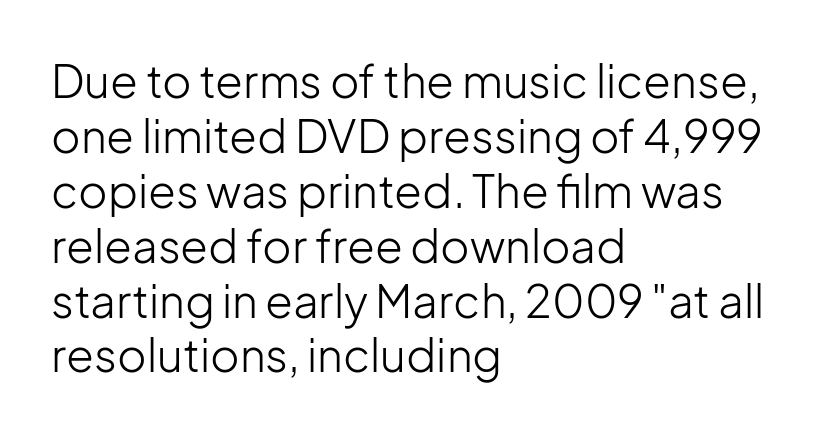
Is this a sans? Yes — the strokes have no serifs. The face used here is proportionally spaced, like ordinary book or web type. Notice how the stems are strictly vertical — no italics here. Type without underlining. This sample uses plain, unmodified letter spacing. The typeface has the unassuming heft of standard copy or less.
